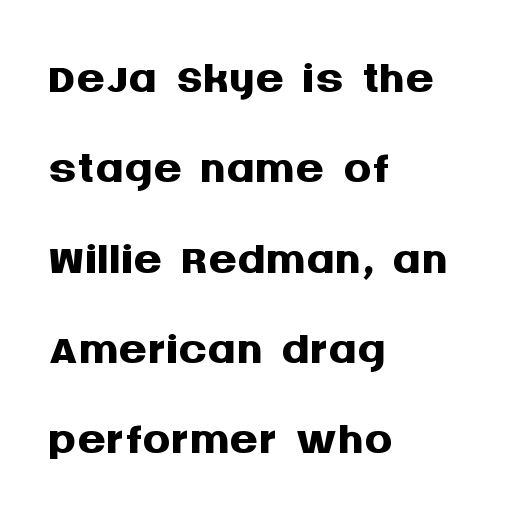
Q: Is the text bold? A: Yes.
Q: Is the text italic (slanted)? A: No, it is upright.
Q: Is the typeface a serif or a sans-serif typeface? A: Sans-serif.
Q: Is the text underlined? A: No.
Q: How is the paragraph aligned? A: Left-aligned.
Q: Is the spacing between letters normal or unusually wide? A: Normal.
Q: Is the spacing between lines tight, normal or loose? A: Normal.
Q: Width (condensed, normal, or wide)? A: Normal.
Q: Stroke contrast? A: Medium.
Q: x-height? A: Large.
Q: Monospaced? A: No.
